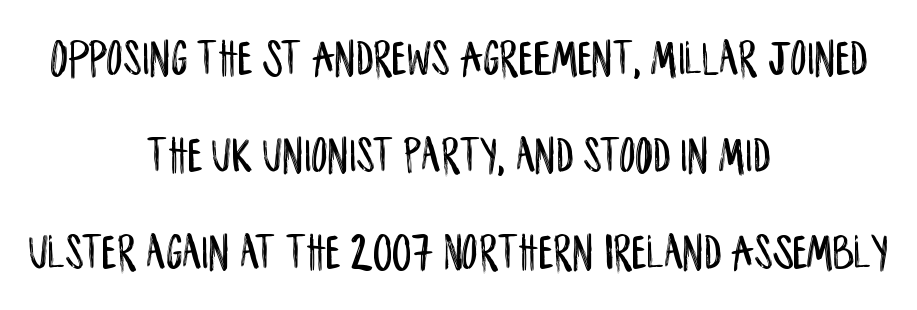
Short note: letters normally spaced. Look at the bottom of the vertical strokes: they stop flat, with no serifs. Leading: increased. The font's upright variant was chosen for this text. The rendering uses natural spacing where letterforms have individual widths.
